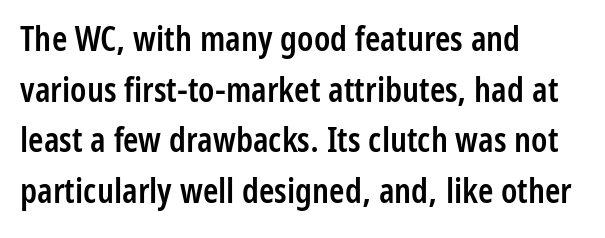
Q: Is the text bold? A: Semi-bold.
Q: Is the text italic (slanted)? A: No, it is upright.
Q: Is the typeface a serif or a sans-serif typeface? A: Sans-serif.
Q: Is the text underlined? A: No.
Q: How is the paragraph aligned? A: Left-aligned.
Q: Is the spacing between letters normal or unusually wide? A: Normal.
Q: Is the spacing between lines tight, normal or loose? A: Normal.
Q: Width (condensed, normal, or wide)? A: Condensed.
Q: Stroke contrast? A: Low.
Q: x-height? A: Medium.
Q: Monospaced? A: No.
